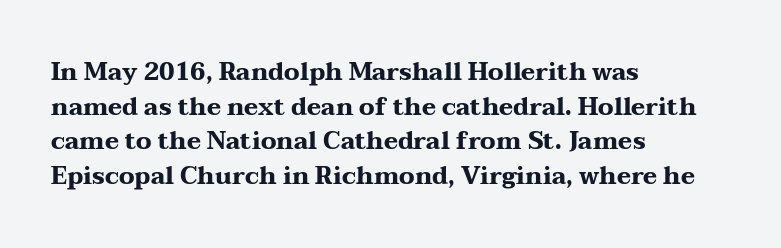
The image shows 24 px bold type, upright; set left-aligned, normal line spacing (1.44x), normal letter spacing, not underlined.
